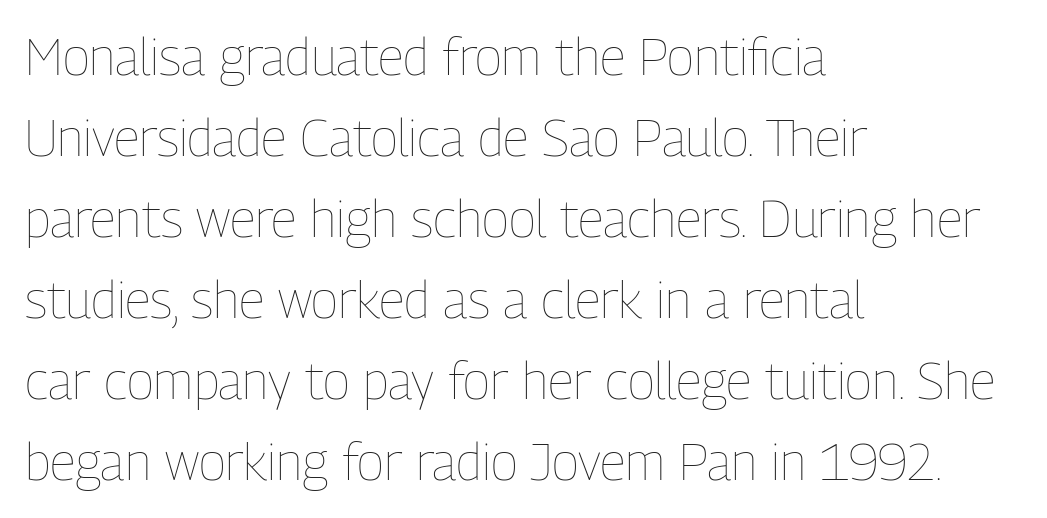
{"italic": "no", "bold": "no", "weight": "thin", "width": "condensed", "stroke_contrast": "low", "x_height": "medium", "monospaced": "no", "underline": "no", "align": "left", "line_spacing": "normal", "line_spacing_ratio": 1.59, "letter_spacing": "normal", "letter_spacing_em": 0.0, "glyph_px": 51}
